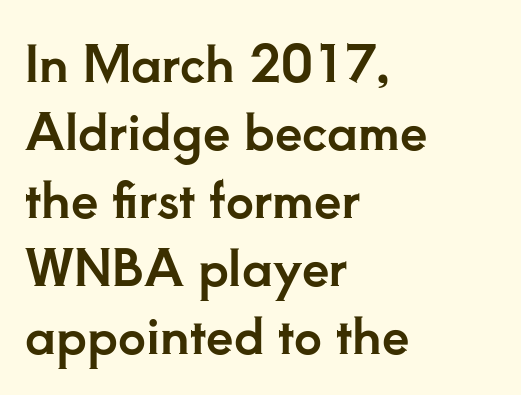
Alignment: flush left. Plain, unruled lines of type. The specimen reads as upright at a glance. Standard letterfit; no display-style spreading of the glyphs. These lines are composed in type with serifs. The rendering uses natural spacing where letterforms have individual widths.
